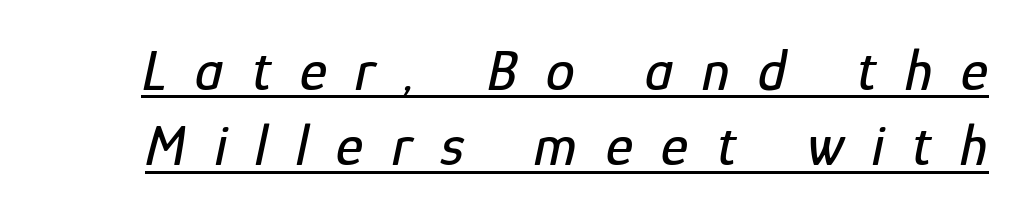
Character widths vary here, with narrow letters taking less room than wide ones. Quick note: interline space is typical. Has an underline been added? It has. Observe the lean: these are italic letterforms.
